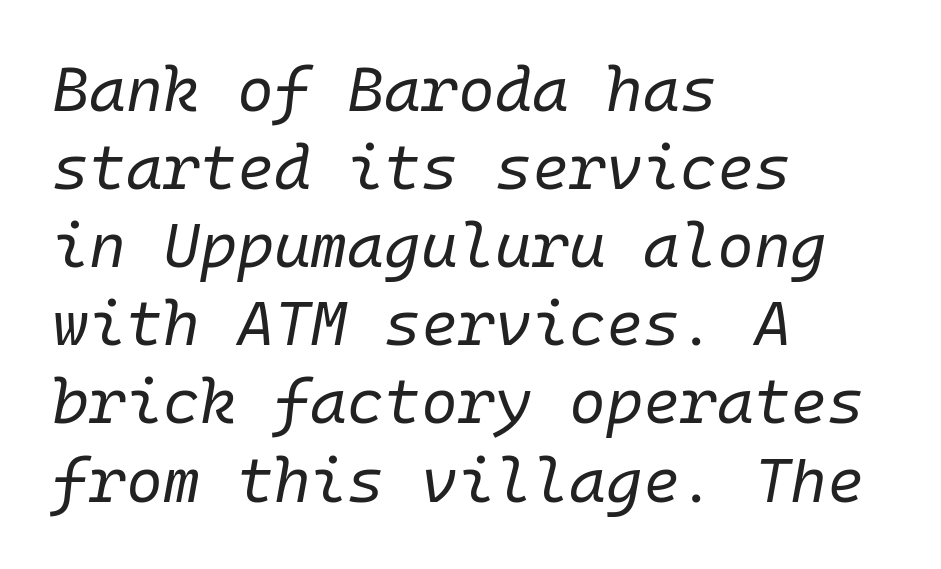
The image shows 63 px regular-weight type, italic (leaning right), monospaced; set left-aligned, line spacing 1.24x, normal letter spacing, not underlined; low stroke contrast and a medium x-height.
